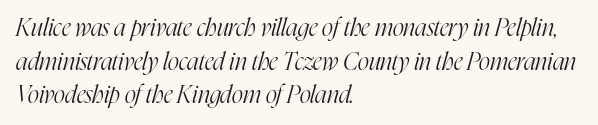
A classic flush-left, rag-right setting is used for this passage. The typography opts for an oblique posture over an upright one. The strip under each line holds only bare page. Rows of type keep a routine distance in the vertical direction. Stems here are at most as thick as an everyday book face. Default kerning and tracking; the words read as compact shapes.
